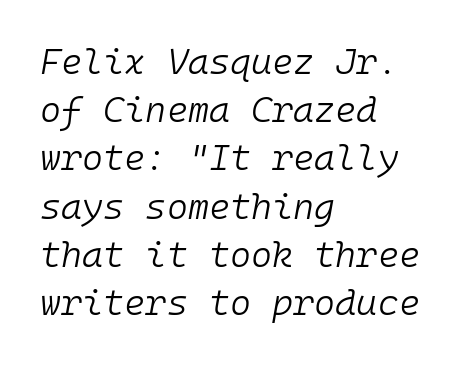
The image shows 36 px light type, italic (leaning right), monospaced; set left-aligned, normal line spacing (1.34x), normal letter spacing, not underlined; low stroke contrast and a medium x-height.
